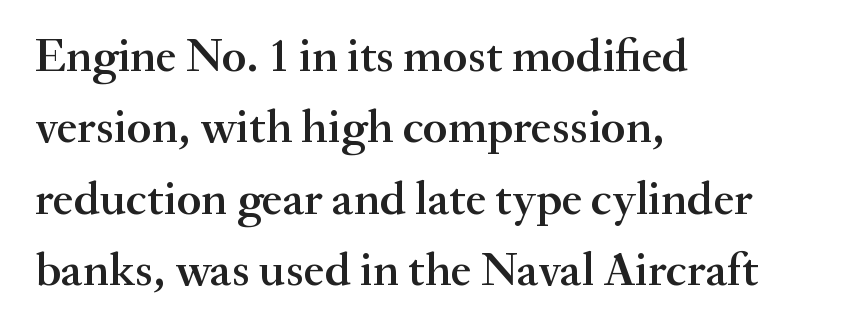
{"serif": "yes", "italic": "no", "bold": "semi", "weight": "semibold", "width": "normal", "stroke_contrast": "medium", "x_height": "small", "monospaced": "no", "underline": "no", "align": "left", "line_spacing": "normal", "line_spacing_ratio": 1.52, "letter_spacing": "normal", "letter_spacing_em": 0.0, "glyph_px": 47}
